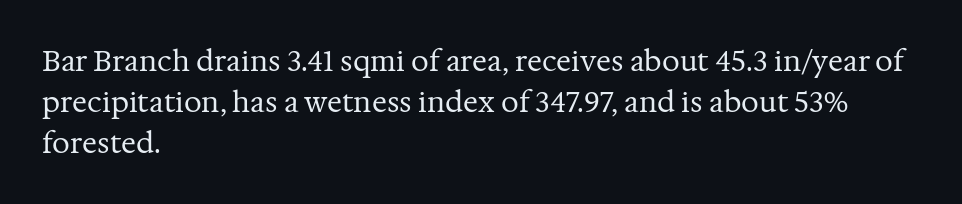
Q: Is the text bold? A: No.
Q: Is the text italic (slanted)? A: No, it is upright.
Q: Is the typeface a serif or a sans-serif typeface? A: Serif.
Q: Is the text underlined? A: No.
Q: How is the paragraph aligned? A: Left-aligned.
Q: Is the spacing between letters normal or unusually wide? A: Normal.
Q: Is the spacing between lines tight, normal or loose? A: Normal.
Q: Width (condensed, normal, or wide)? A: Normal.
Q: Stroke contrast? A: Medium.
Q: x-height? A: Medium.
Q: Monospaced? A: No.
